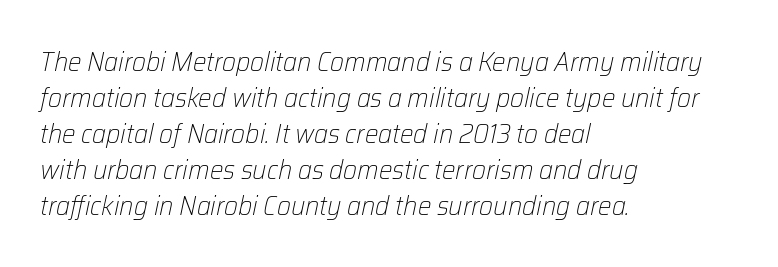
The image shows 27 px text type, italic (leaning right); set left-aligned, normal line spacing (1.33x), normal letter spacing, not underlined.
